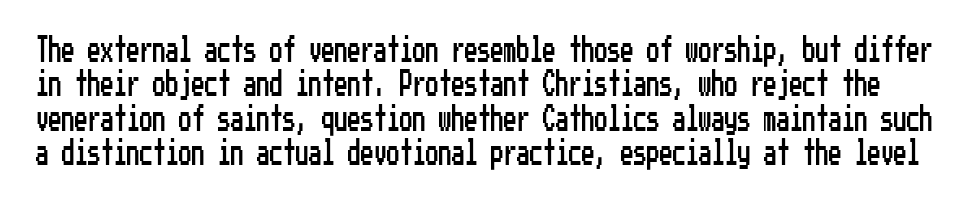
The image shows 26 px text type, upright; set normal line spacing (1.32x), normal letter spacing, not underlined.
